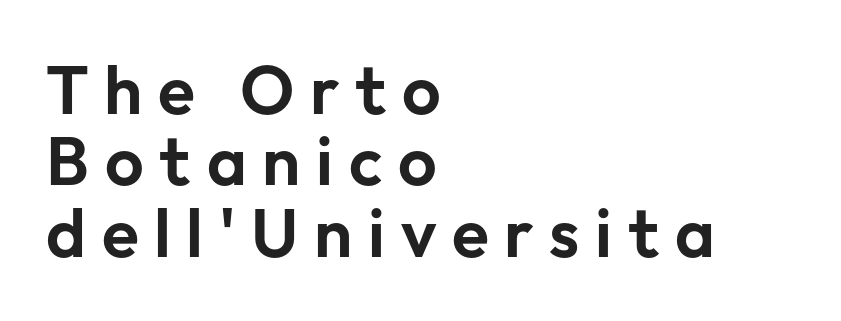
Q: Is the text italic (slanted)? A: No, it is upright.
Q: Is the typeface a serif or a sans-serif typeface? A: Sans-serif.
Q: Is the text underlined? A: No.
Q: How is the paragraph aligned? A: Left-aligned.
Q: Is the spacing between letters normal or unusually wide? A: Unusually wide.
Q: Is the spacing between lines tight, normal or loose? A: Tight.
Q: Width (condensed, normal, or wide)? A: Normal.
Q: Stroke contrast? A: Low.
Q: x-height? A: Medium.
Q: Monospaced? A: No.
